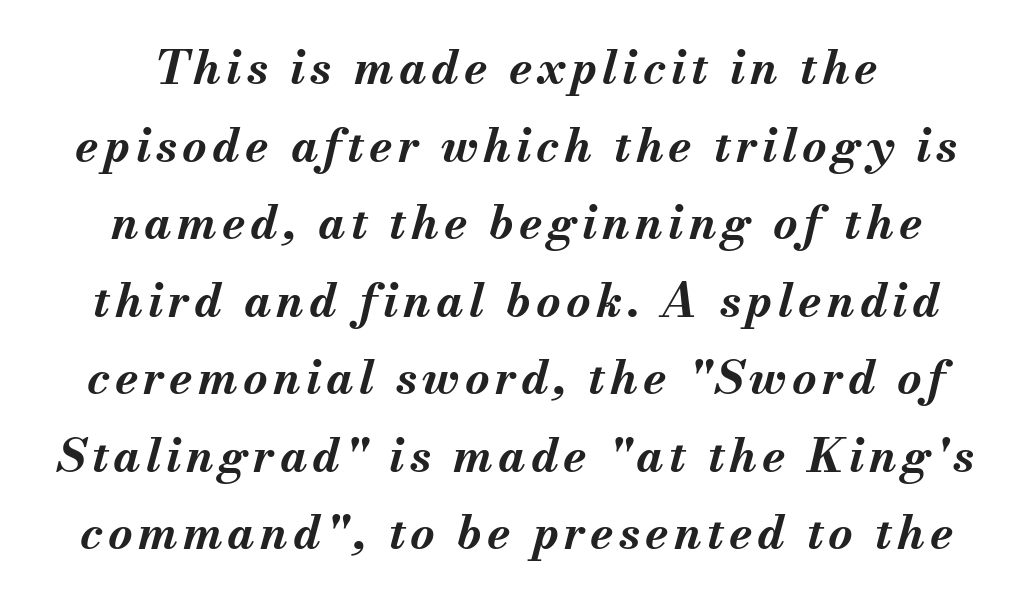
The image shows 47 px bold type, italic (leaning right); set centered, normal line spacing (1.65x), not underlined; medium stroke contrast and a small x-height.
